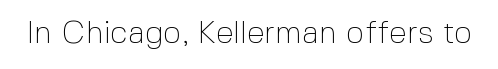
The image shows 32 px thin sans-serif type, upright; set normal letter spacing, not underlined; a medium x-height.
